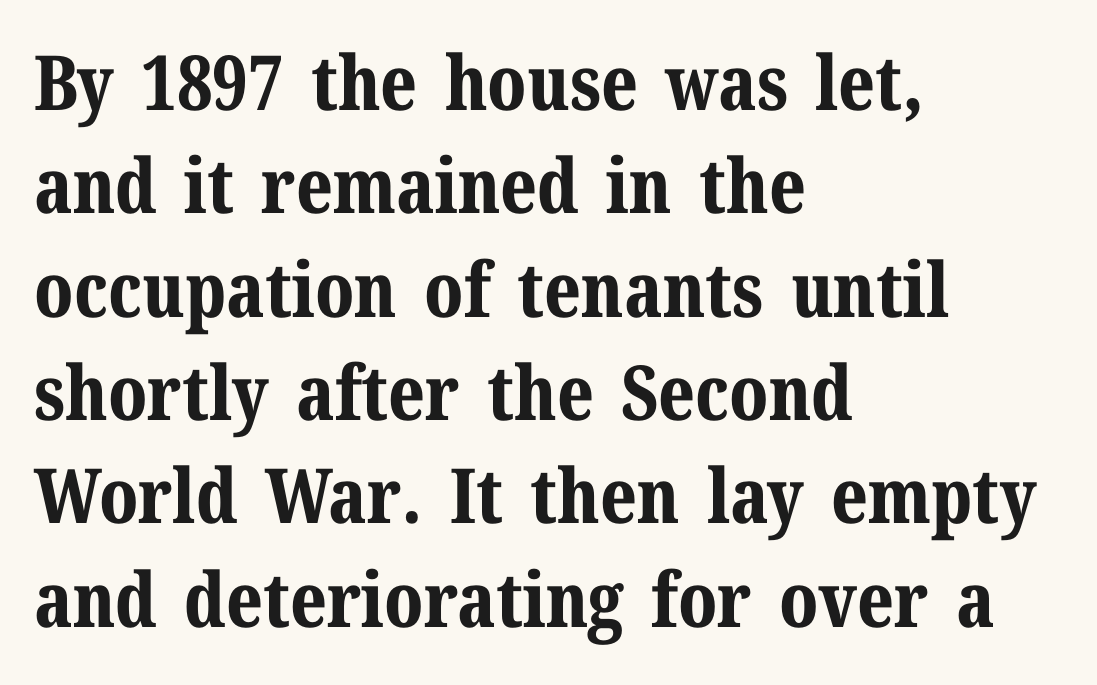
The image shows 76 px bold serif type, upright; set left-aligned, normal line spacing (1.36x), normal letter spacing, not underlined; medium stroke contrast and a medium x-height.
